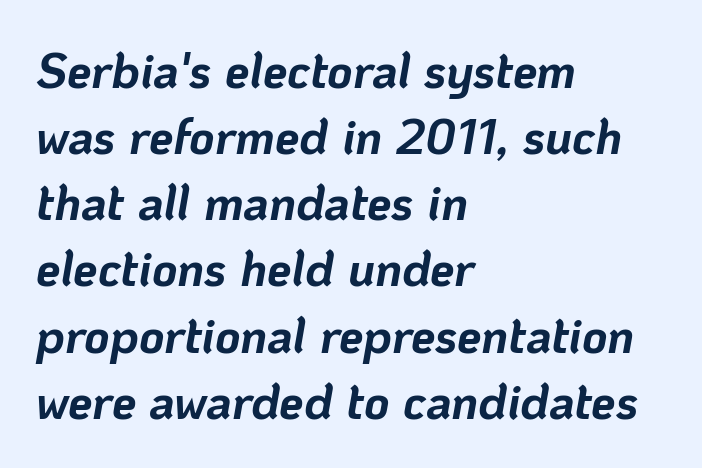
Q: Is the text bold? A: Yes.
Q: Is the text italic (slanted)? A: Yes, it leans right by about 10 degrees.
Q: Is the text underlined? A: No.
Q: How is the paragraph aligned? A: Left-aligned.
Q: Is the spacing between letters normal or unusually wide? A: Normal.
Q: Is the spacing between lines tight, normal or loose? A: Normal.
Q: Width (condensed, normal, or wide)? A: Normal.
Q: Stroke contrast? A: Low.
Q: x-height? A: Medium.
Q: Monospaced? A: No.
